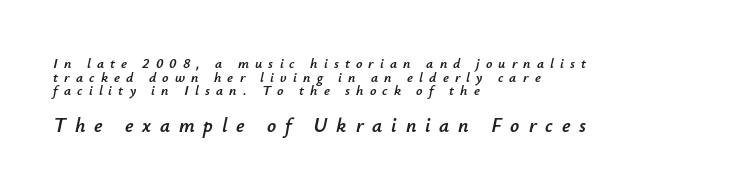
The image shows 20 px text type, italic (leaning right); set left-aligned, tight line spacing (0.97x), unusually wide letter spacing (+0.44 em), not underlined; the second (bottom) block is 1.43x larger.
